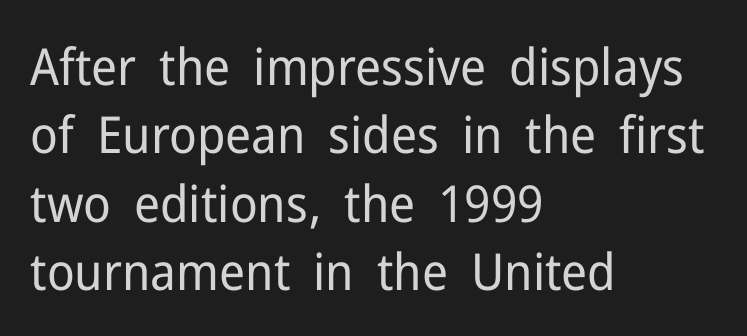
Q: Is the text bold? A: No.
Q: Is the text italic (slanted)? A: No, it is upright.
Q: Is the typeface a serif or a sans-serif typeface? A: Sans-serif.
Q: Is the text underlined? A: No.
Q: How is the paragraph aligned? A: Left-aligned.
Q: Is the spacing between letters normal or unusually wide? A: Normal.
Q: Is the spacing between lines tight, normal or loose? A: Normal.
Q: Width (condensed, normal, or wide)? A: Normal.
Q: Stroke contrast? A: Low.
Q: x-height? A: Medium.
Q: Monospaced? A: No.
